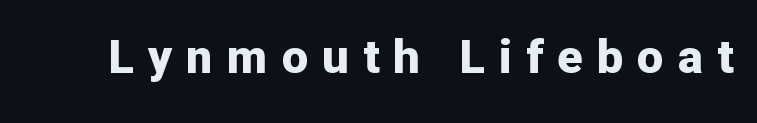
Q: Is the text bold? A: Yes.
Q: Is the text italic (slanted)? A: No, it is upright.
Q: Is the typeface a serif or a sans-serif typeface? A: Sans-serif.
Q: Is the text underlined? A: No.
Q: Is the spacing between letters normal or unusually wide? A: Unusually wide.
Q: Width (condensed, normal, or wide)? A: Normal.
Q: Stroke contrast? A: Low.
Q: x-height? A: Medium.
Q: Monospaced? A: No.
